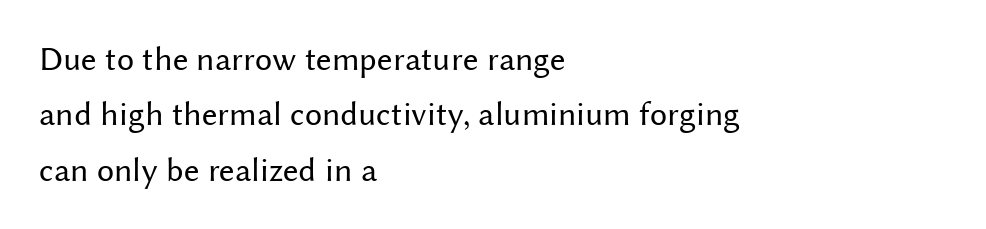
Look at the bottom of the vertical strokes: they stop flat, with no serifs. Is this a fixed-width face? No — the glyphs have proportional, varying widths. The vertical gap from one line to the next is medium. The strip under each line holds only bare page. The face looks like a standard text weight, possibly lighter.
